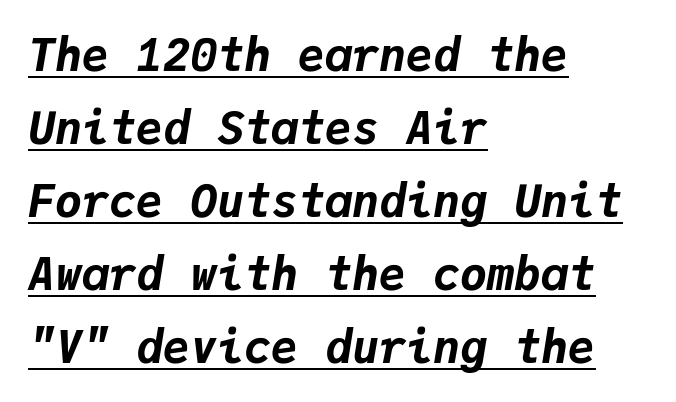
Q: Is the text bold? A: Yes.
Q: Is the text italic (slanted)? A: Yes, it leans right by about 9 degrees.
Q: Is the text underlined? A: Yes.
Q: How is the paragraph aligned? A: Left-aligned.
Q: Is the spacing between letters normal or unusually wide? A: Normal.
Q: Is the spacing between lines tight, normal or loose? A: Normal.
Q: Width (condensed, normal, or wide)? A: Normal.
Q: Stroke contrast? A: Low.
Q: x-height? A: Medium.
Q: Monospaced? A: Yes.
